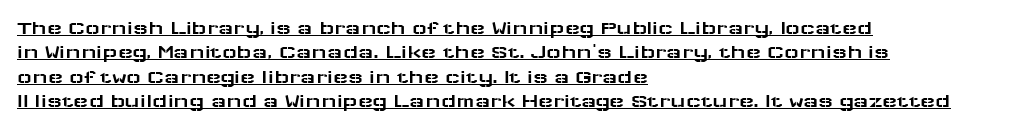
{"italic": "no", "underline": "yes", "align": "left", "line_spacing_ratio": 1.22, "letter_spacing": "normal", "letter_spacing_em": 0.0, "glyph_px": 20}
